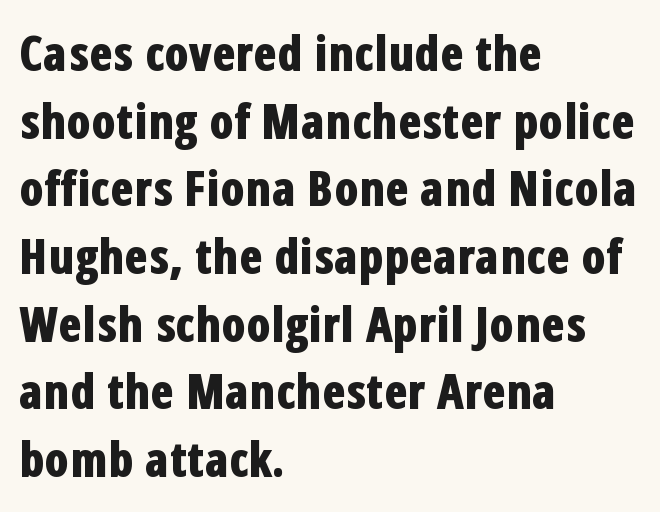
The image shows 48 px bold, condensed sans-serif type, upright; set left-aligned, normal line spacing (1.41x), normal letter spacing, not underlined; low stroke contrast and a medium x-height.
